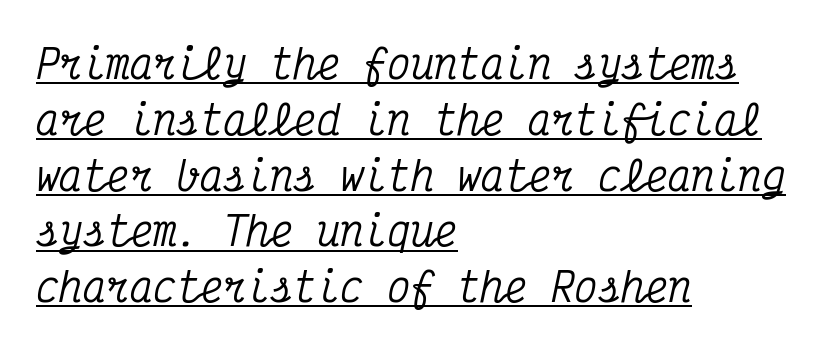
{"serif": "yes", "italic": "yes", "lean": "right", "slant_degrees": 12, "width": "condensed", "stroke_contrast": "medium", "x_height": "medium", "monospaced": "yes", "underline": "yes", "align": "left", "line_spacing": "normal", "line_spacing_ratio": 1.43, "letter_spacing": "normal", "letter_spacing_em": 0.0, "glyph_px": 39}
